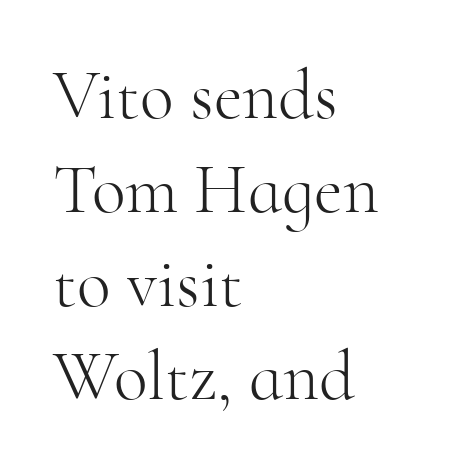
The cut favours lightness, reaching ordinary text weight at its darkest. To sum up the face: it has serifs. Anything drawn beneath the words? Only blank space. Quick note: not italic, upright. Leading matches the norm, producing a regular column.
